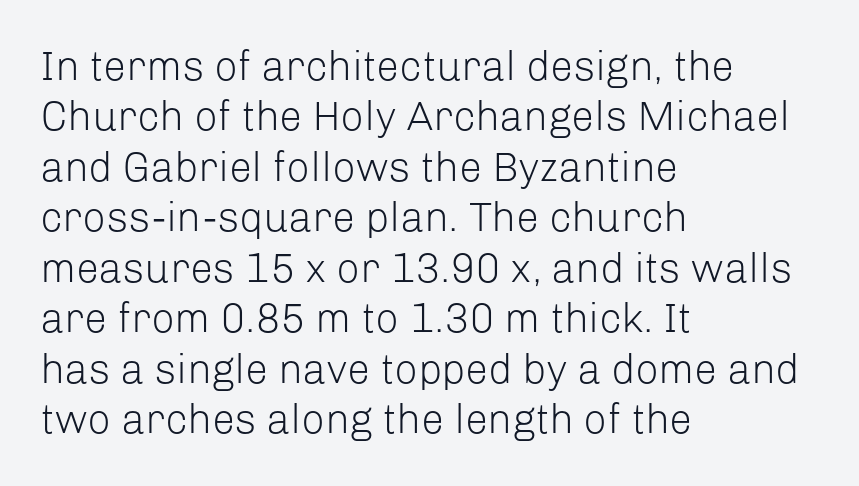
The image shows 41 px light sans-serif type, upright; set left-aligned, line spacing 1.23x, normal letter spacing, not underlined; low stroke contrast and a medium x-height.
